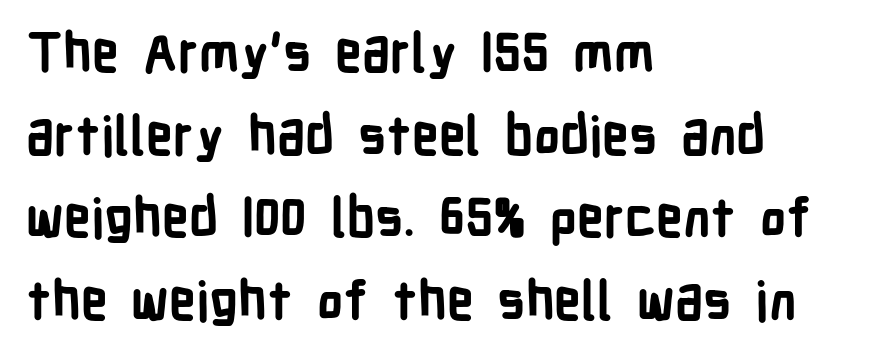
{"serif": "no", "italic": "no", "bold": "yes", "weight": "bold", "width": "condensed", "stroke_contrast": "low", "x_height": "medium", "monospaced": "no", "underline": "no", "align": "left", "line_spacing": "normal", "line_spacing_ratio": 1.56, "letter_spacing": "normal", "letter_spacing_em": 0.0, "glyph_px": 53}
